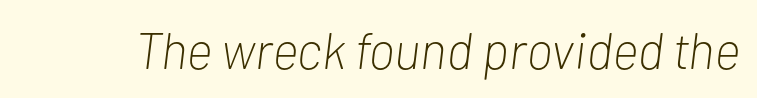
The cut favours lightness, reaching ordinary text weight at its darkest. Has an underline been added? It has not. Proportional: the letters do not fall into vertical columns. Compared with ordinary roman type, these characters are visibly tilted.
